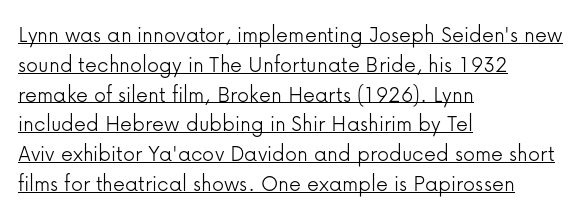
{"italic": "no", "bold": "no", "underline": "yes", "align": "left", "line_spacing_ratio": 1.24, "letter_spacing": "normal", "letter_spacing_em": 0.0, "glyph_px": 24}
